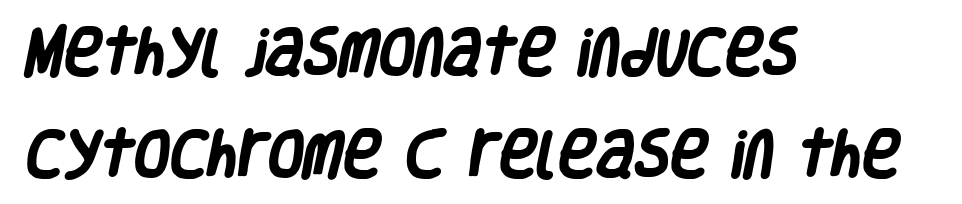
Honestly, the rows look like they've been pulled way apart. The rendering uses natural spacing where letterforms have individual widths. Is this a sans? Yes — the strokes have no serifs. Chunky letters — that's bold for sure.
